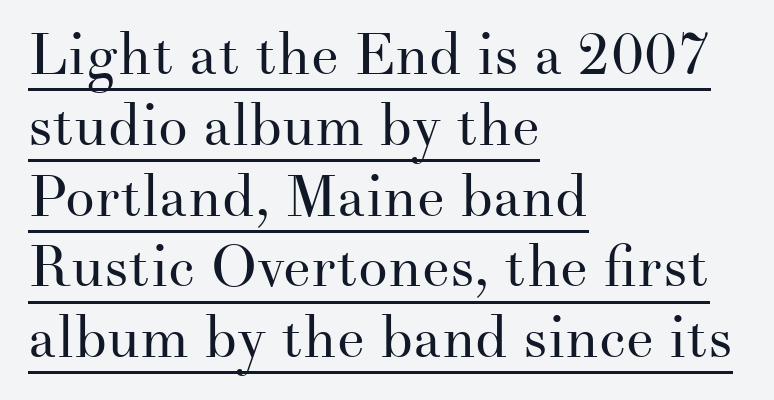
The image shows 59 px regular-weight serif type, upright; set left-aligned, line spacing 1.2x, normal letter spacing, underlined; medium stroke contrast and a small x-height.
